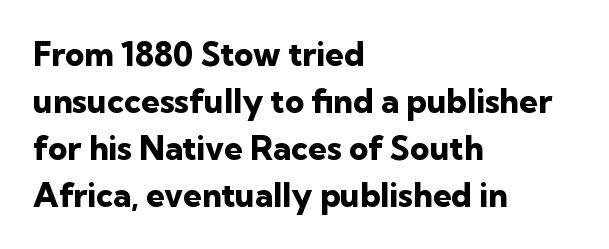
This sample uses plain, unmodified letter spacing. This rendering features lettering with no underline. The lines sit at an ordinary, default distance from one another. These words are printed bold, with thick strokes throughout. Check where the strokes stop: nothing finishes them off — pure sans.
